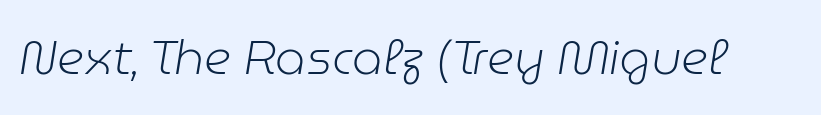
The image shows 48 px light type, italic (leaning right); set normal letter spacing, not underlined; low stroke contrast and a medium x-height.
